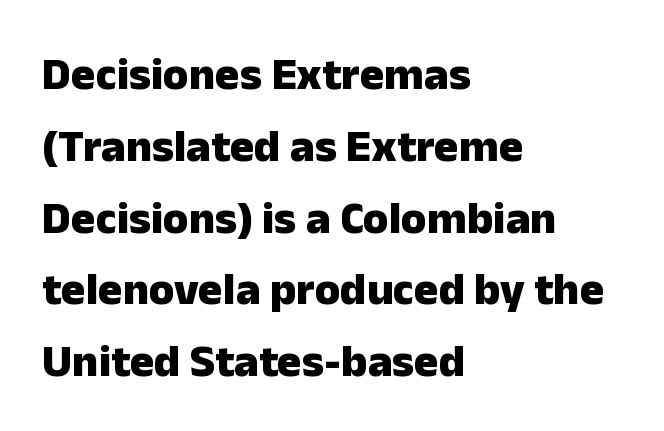
Q: Is the text bold? A: Yes.
Q: Is the text italic (slanted)? A: No, it is upright.
Q: Is the typeface a serif or a sans-serif typeface? A: Sans-serif.
Q: Is the text underlined? A: No.
Q: How is the paragraph aligned? A: Left-aligned.
Q: Is the spacing between letters normal or unusually wide? A: Normal.
Q: Is the spacing between lines tight, normal or loose? A: Normal.
Q: Width (condensed, normal, or wide)? A: Normal.
Q: Stroke contrast? A: Low.
Q: x-height? A: Medium.
Q: Monospaced? A: No.
